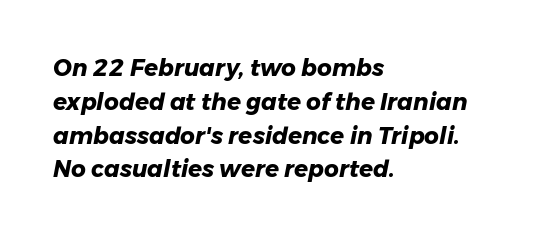
The image shows 23 px bold type, italic (leaning right); set left-aligned, normal line spacing (1.47x), normal letter spacing, not underlined.
